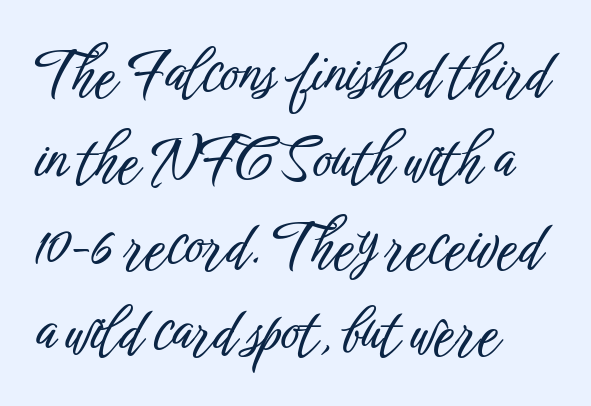
Bare-footed words on every line. Serifs: no, the terminals of the letterforms are clean. Normally led — the rows are evenly, conventionally spaced. Words appear dense and cohesive because spacing is normal. Here the designer chose a conventional face with non-uniform glyph widths.
